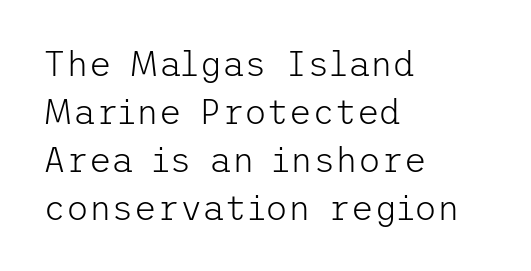
Q: Is the text bold? A: No.
Q: Is the text italic (slanted)? A: No, it is upright.
Q: Is the typeface a serif or a sans-serif typeface? A: Sans-serif.
Q: Is the text underlined? A: No.
Q: How is the paragraph aligned? A: Left-aligned.
Q: Is the spacing between letters normal or unusually wide? A: Normal.
Q: Is the spacing between lines tight, normal or loose? A: Normal.
Q: Width (condensed, normal, or wide)? A: Normal.
Q: Stroke contrast? A: Low.
Q: x-height? A: Medium.
